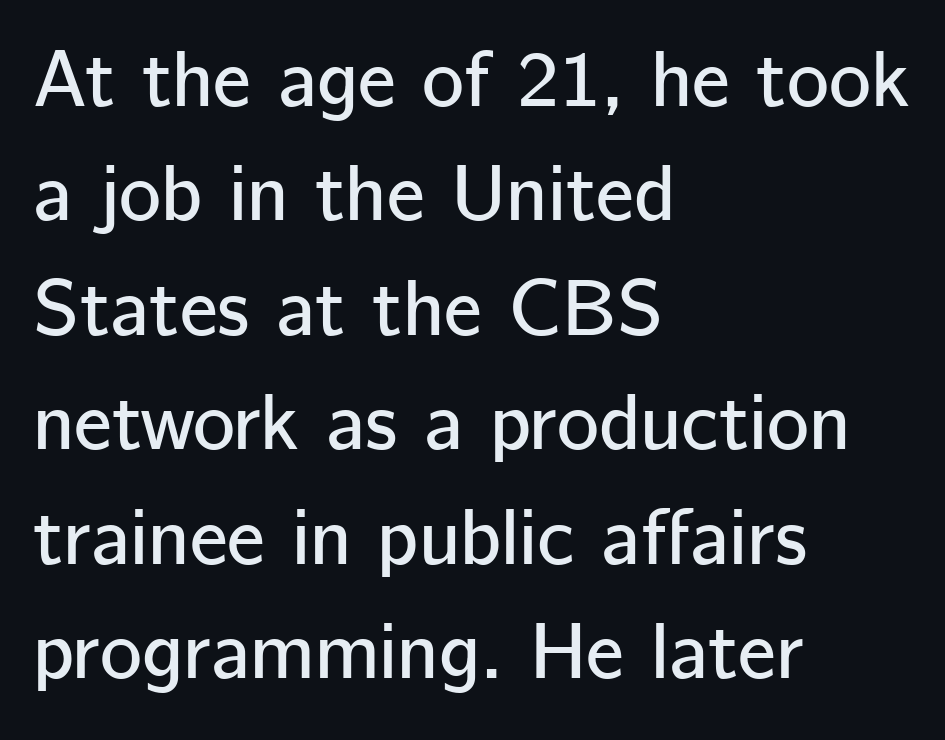
{"serif": "no", "italic": "no", "width": "normal", "stroke_contrast": "low", "x_height": "medium", "monospaced": "no", "underline": "no", "align": "left", "line_spacing": "normal", "line_spacing_ratio": 1.43, "letter_spacing": "normal", "letter_spacing_em": 0.0, "glyph_px": 80}
